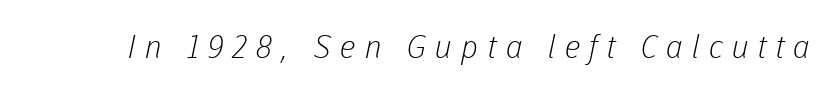
{"serif": "no", "bold": "no", "weight": "light", "width": "normal", "stroke_contrast": "low", "x_height": "medium", "monospaced": "no", "underline": "no", "letter_spacing": "wide", "letter_spacing_em": 0.27, "glyph_px": 32}
